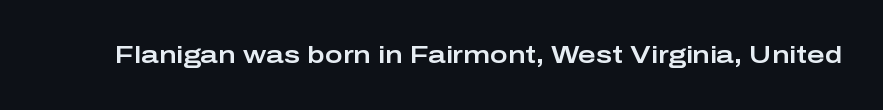
{"italic": "no", "underline": "no", "letter_spacing": "normal", "letter_spacing_em": 0.0, "glyph_px": 24}
